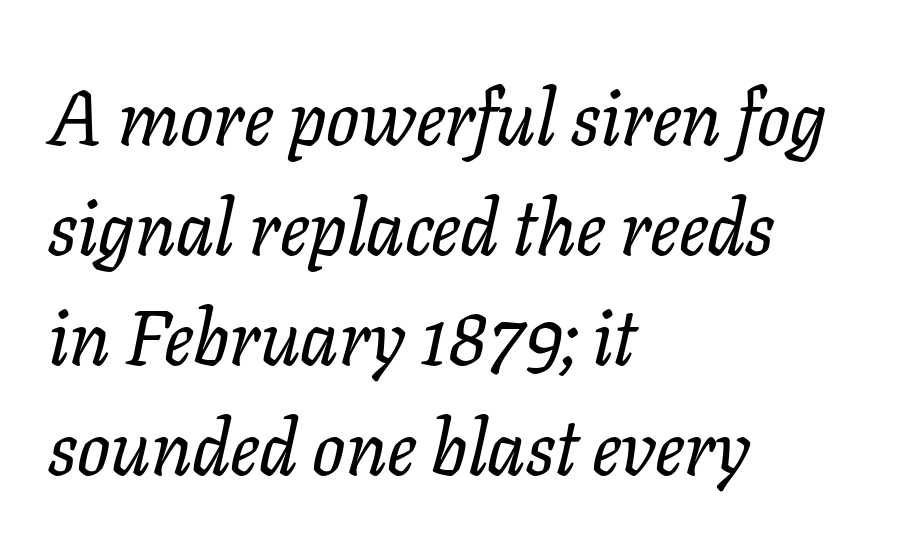
The image shows 77 px serif type, italic (leaning right); set left-aligned, normal line spacing (1.43x), normal letter spacing, not underlined; low stroke contrast and a medium x-height.
